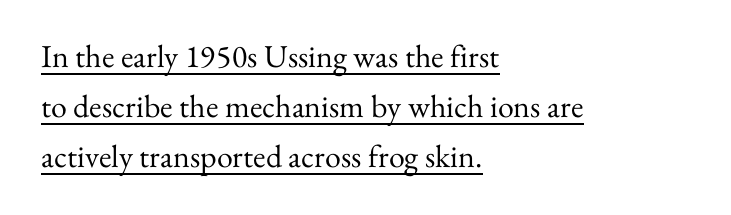
The image shows 32 px regular-weight serif type, upright; set left-aligned, normal line spacing (1.56x), normal letter spacing, underlined; medium stroke contrast and a small x-height.
